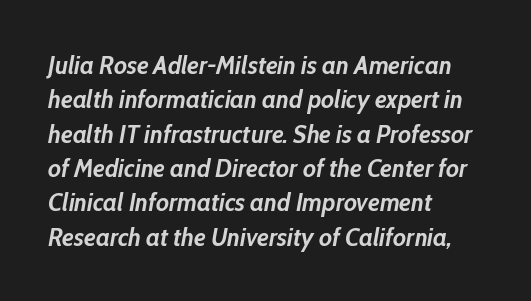
{"italic": "yes", "lean": "right", "slant_degrees": 10, "bold": "yes", "underline": "no", "align": "left", "line_spacing": "normal", "line_spacing_ratio": 1.32, "letter_spacing": "normal", "letter_spacing_em": 0.0, "glyph_px": 26}
